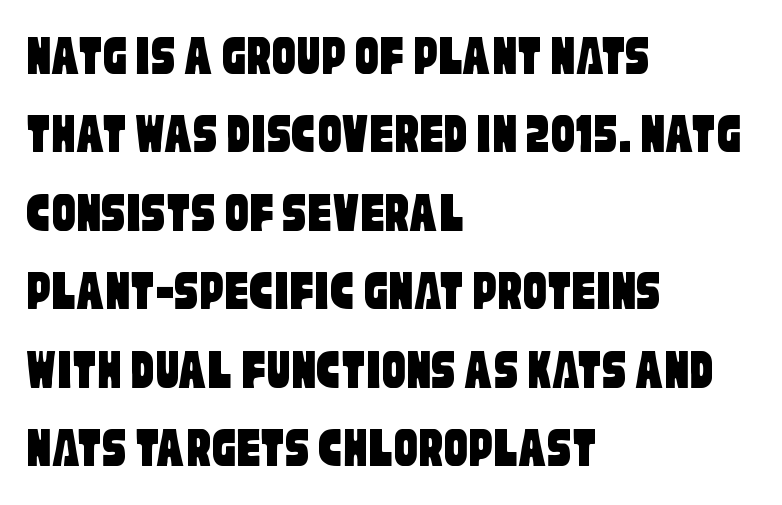
The image shows 59 px condensed sans-serif type; set left-aligned, normal line spacing (1.33x), normal letter spacing, not underlined; low stroke contrast and a large x-height.
